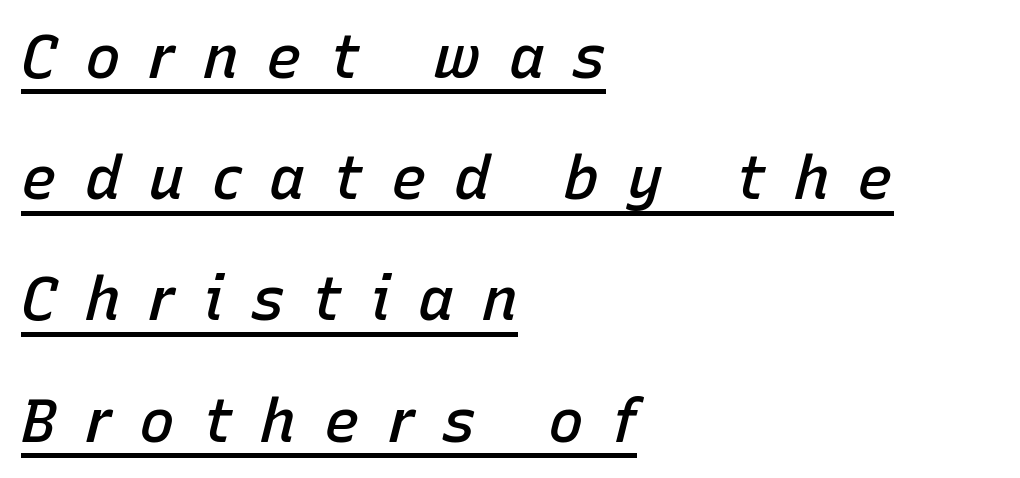
Q: Is the text bold? A: Semi-bold.
Q: Is the text italic (slanted)? A: Yes, it leans right by about 15 degrees.
Q: Is the text underlined? A: Yes.
Q: How is the paragraph aligned? A: Left-aligned.
Q: Is the spacing between letters normal or unusually wide? A: Unusually wide.
Q: Is the spacing between lines tight, normal or loose? A: Loose.
Q: Width (condensed, normal, or wide)? A: Normal.
Q: Stroke contrast? A: Low.
Q: x-height? A: Medium.
Q: Monospaced? A: No.
